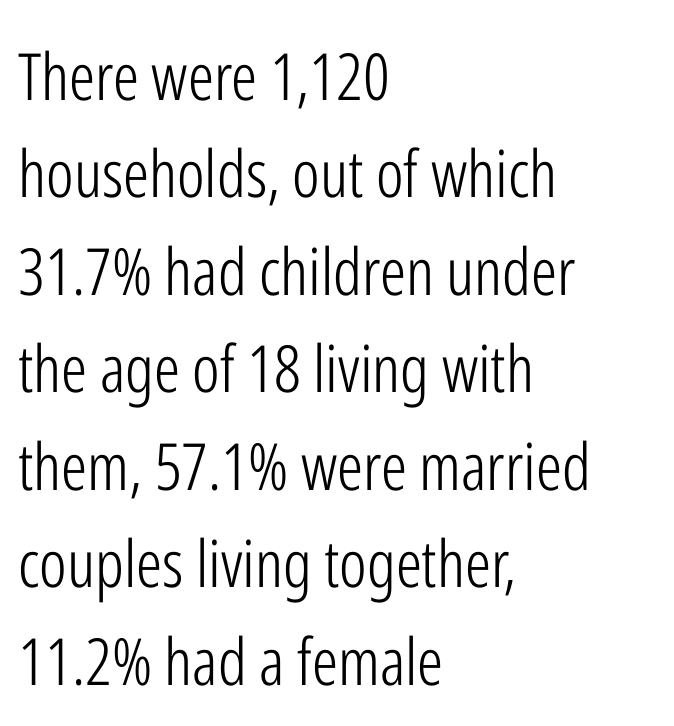
{"serif": "no", "italic": "no", "bold": "no", "weight": "light", "width": "condensed", "stroke_contrast": "low", "x_height": "medium", "monospaced": "no", "underline": "no", "align": "left", "line_spacing": "normal", "line_spacing_ratio": 1.5, "letter_spacing": "normal", "letter_spacing_em": 0.0, "glyph_px": 65}
